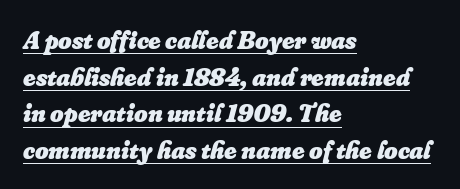
Left-aligned paragraph, ragged on the right. A typesetter would call this leading conventional body-copy spacing. Between one letter and the next there's only the usual sliver of space. Does the lettering tilt? It does — this is italic. Has an underline been added? It has.
